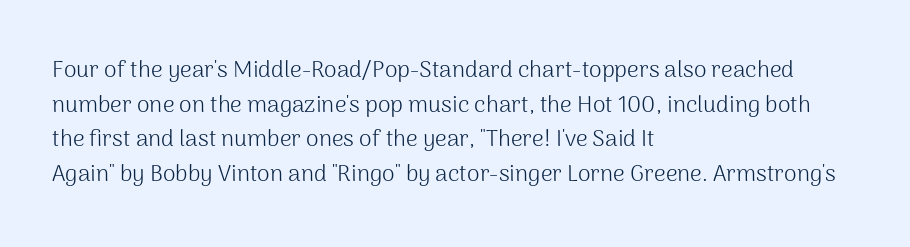
Q: Is the text bold? A: No.
Q: Is the text italic (slanted)? A: No, it is upright.
Q: Is the text underlined? A: No.
Q: How is the paragraph aligned? A: Left-aligned.
Q: Is the spacing between letters normal or unusually wide? A: Normal.
Q: Is the spacing between lines tight, normal or loose? A: Normal.
